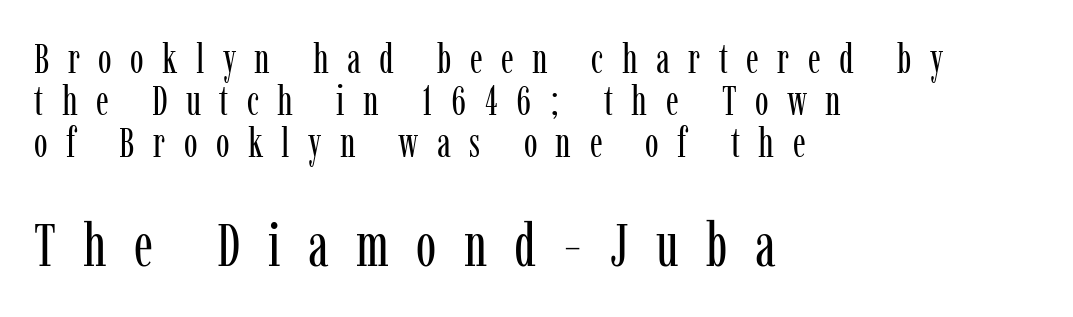
{"serif": "yes", "italic": "no", "bold": "no", "weight": "regular", "width": "condensed", "stroke_contrast": "low", "x_height": "medium", "monospaced": "no", "underline": "no", "align": "left", "line_spacing": "tight", "line_spacing_ratio": 1.02, "letter_spacing": "wide", "letter_spacing_em": 0.45, "larger_block": "second", "size_ratio": 1.49, "glyph_px": 61}
